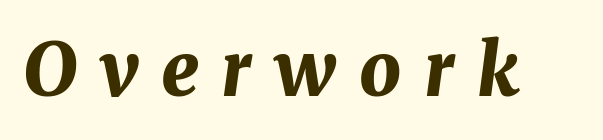
The image shows 73 px bold type, italic (leaning right); set unusually wide letter spacing (+0.31 em), not underlined; medium stroke contrast and a medium x-height.
